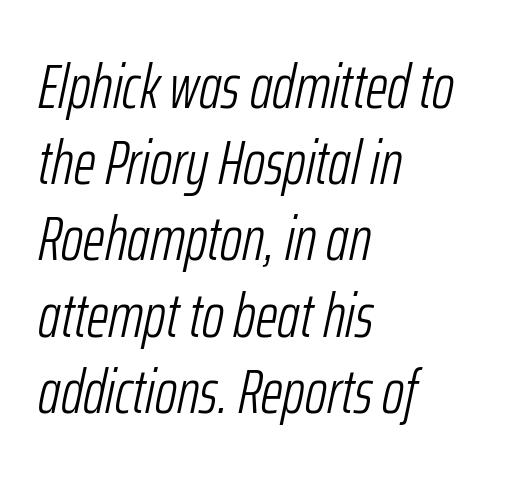
The image shows 61 px light, condensed type, italic (leaning right); set left-aligned, normal line spacing (1.25x), normal letter spacing, not underlined; low stroke contrast and a medium x-height.
